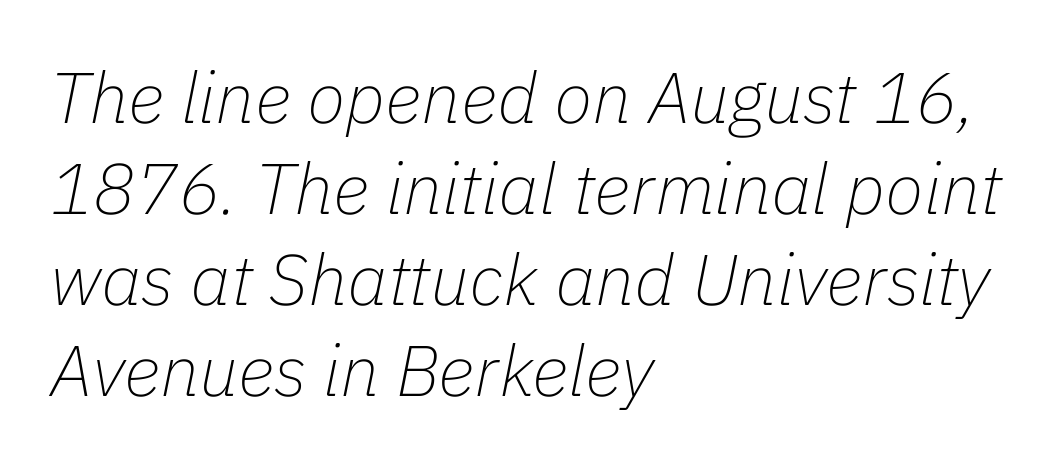
{"italic": "yes", "lean": "right", "slant_degrees": 11, "bold": "no", "weight": "thin", "width": "normal", "stroke_contrast": "low", "x_height": "medium", "monospaced": "no", "underline": "no", "align": "left", "line_spacing": "normal", "line_spacing_ratio": 1.28, "letter_spacing": "normal", "letter_spacing_em": 0.0, "glyph_px": 71}
